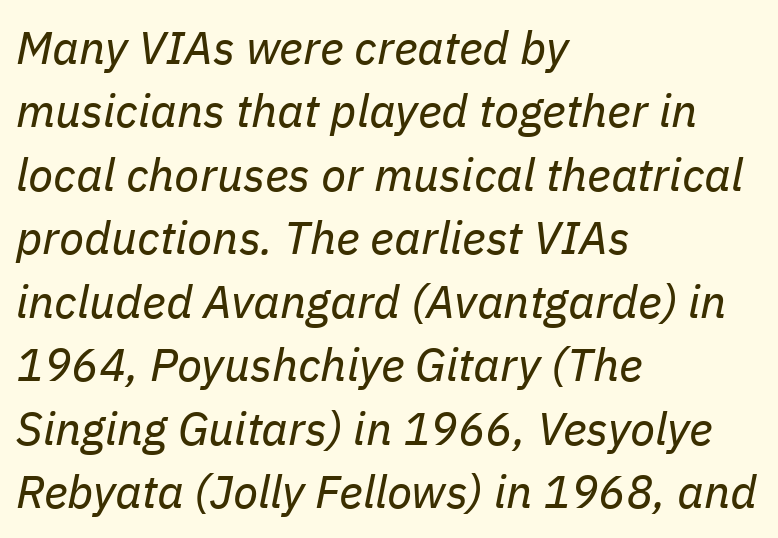
{"italic": "yes", "lean": "right", "slant_degrees": 11, "bold": "no", "weight": "regular", "width": "normal", "stroke_contrast": "low", "x_height": "medium", "monospaced": "no", "underline": "no", "align": "left", "line_spacing": "normal", "line_spacing_ratio": 1.38, "letter_spacing": "normal", "letter_spacing_em": 0.0, "glyph_px": 46}
